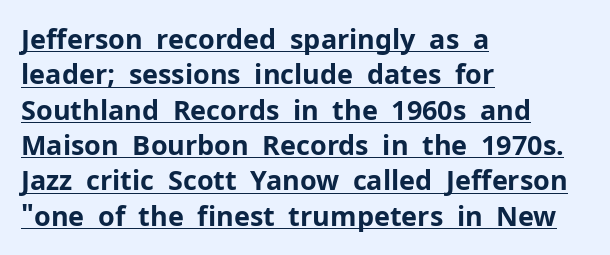
The image shows 27 px bold type, upright; set left-aligned, normal line spacing (1.31x), normal letter spacing, underlined.
